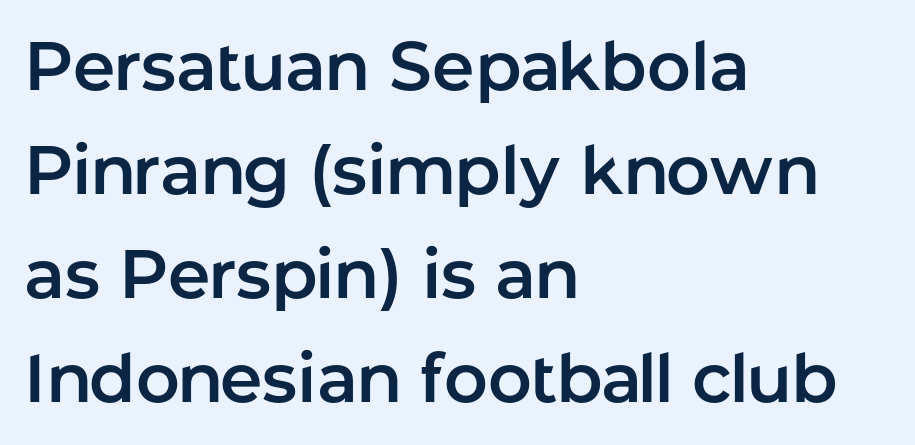
Is this a fixed-width face? No — the glyphs have proportional, varying widths. The lines sit at an ordinary, default distance from one another. The text block is weighted toward the left margin, trailing off unevenly rightward. Quick note: underline off. In terms of letterform style, serifs are entirely absent. This is the regular roman posture of the typeface.
